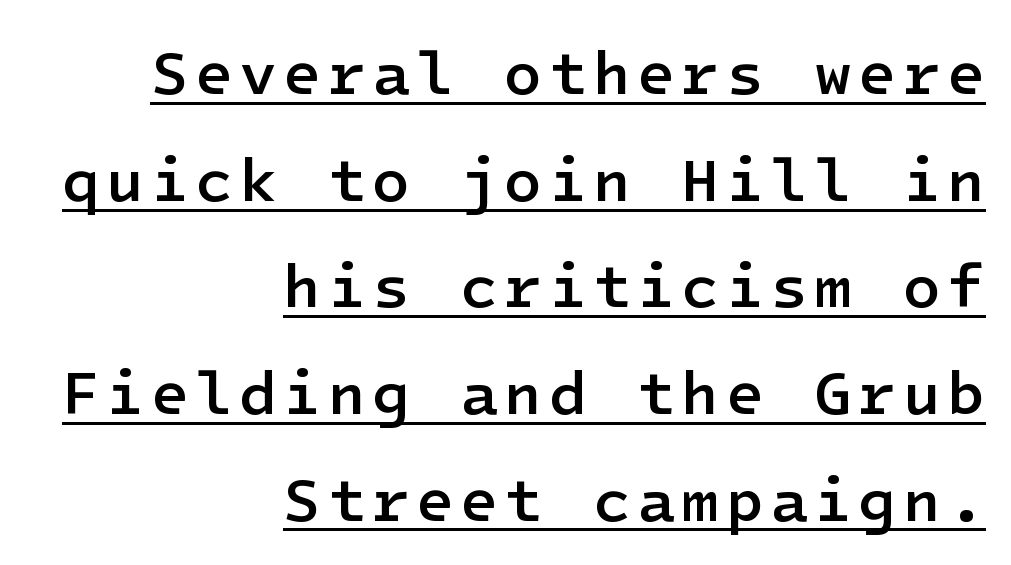
Nothing sits at the stroke ends, so this counts as sans-serif. This is roman type, the default non-slanted kind. The glyphs are accompanied by a horizontal stroke just below them. Students, this is semibold: more ink than regular, less than bold.
